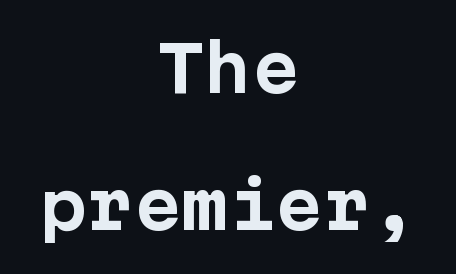
{"serif": "no", "italic": "no", "bold": "yes", "weight": "bold", "width": "normal", "stroke_contrast": "low", "x_height": "medium", "underline": "no", "align": "center", "line_spacing": "loose", "line_spacing_ratio": 2.18, "letter_spacing": "normal", "letter_spacing_em": 0.0, "glyph_px": 63}
